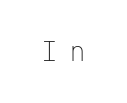
The image shows 24 px text type, upright; set unusually wide letter spacing (+0.48 em), not underlined.
